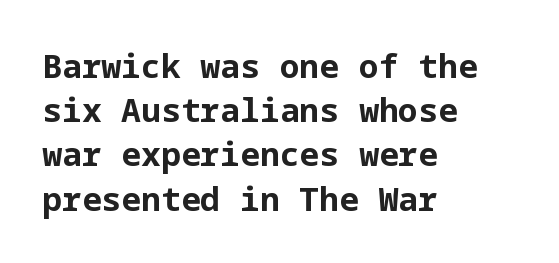
The passage is arranged the way most books set body copy — flush left. Successive baselines arrive at the customary interval. This is the regular roman posture of the typeface. Typesetter's note: full bold, strokes at maximum text heaviness.
